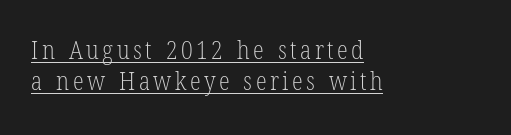
The image shows 25 px text type, upright; set left-aligned, normal line spacing (1.26x), underlined.
